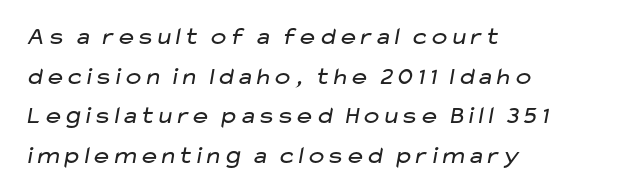
The image shows 25 px text type; set left-aligned, normal line spacing (1.59x), normal letter spacing, not underlined.
